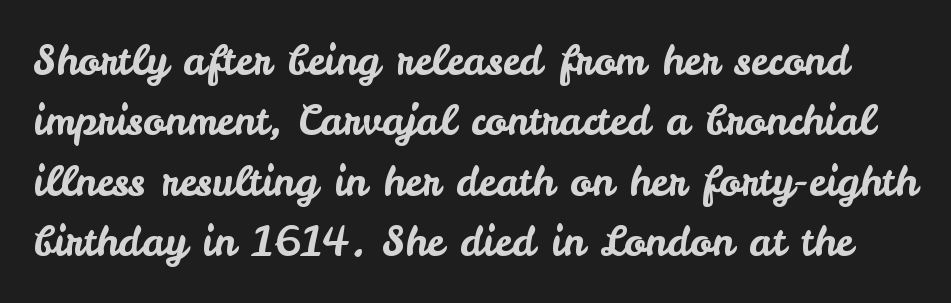
Is there much room between lines? A standard amount, neither cramped nor airy. Check where the strokes stop: nothing finishes them off — pure sans. Words appear dense and cohesive because spacing is normal. Glance below the letters and you will spot only blank space.
